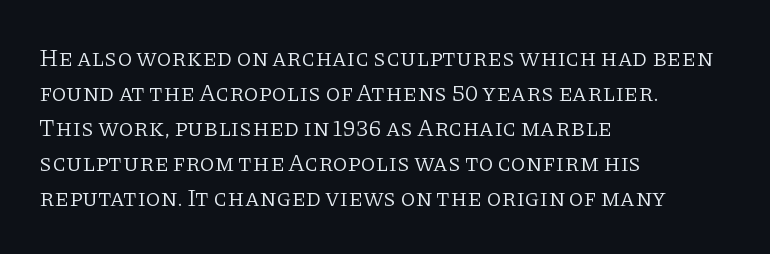
{"italic": "no", "bold": "no", "underline": "no", "align": "left", "line_spacing": "normal", "line_spacing_ratio": 1.46, "letter_spacing": "normal", "letter_spacing_em": 0.0, "glyph_px": 24}
